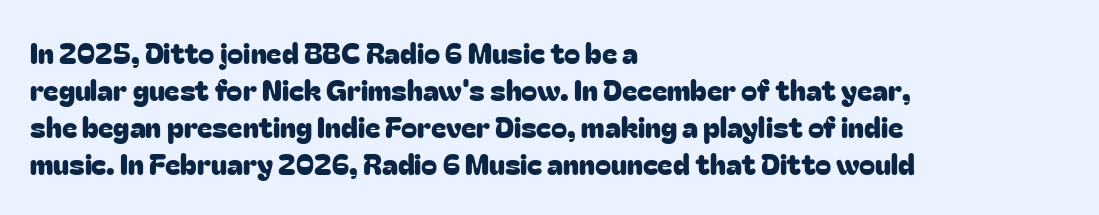
{"serif": "no", "italic": "no", "width": "normal", "stroke_contrast": "low", "x_height": "medium", "monospaced": "no", "underline": "no", "align": "left", "line_spacing": "normal", "line_spacing_ratio": 1.28, "letter_spacing": "normal", "letter_spacing_em": 0.0, "glyph_px": 29}
